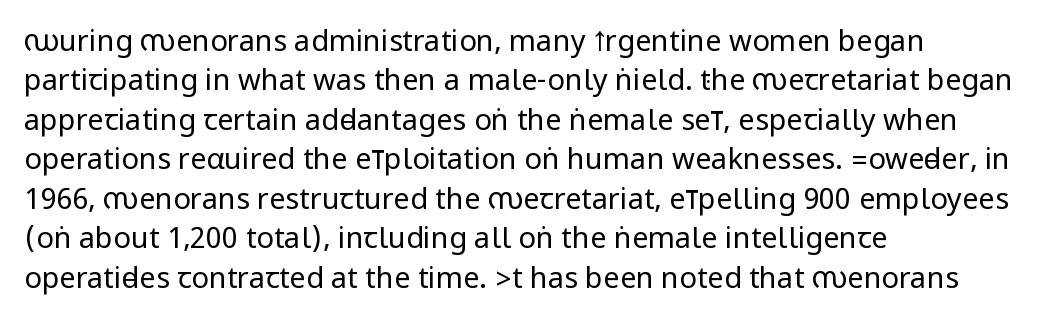
Q: Is the text bold? A: No.
Q: Is the text italic (slanted)? A: No, it is upright.
Q: Is the typeface a serif or a sans-serif typeface? A: Sans-serif.
Q: Is the text underlined? A: No.
Q: How is the paragraph aligned? A: Left-aligned.
Q: Is the spacing between letters normal or unusually wide? A: Normal.
Q: Is the spacing between lines tight, normal or loose? A: Normal.
Q: Width (condensed, normal, or wide)? A: Condensed.
Q: Stroke contrast? A: Low.
